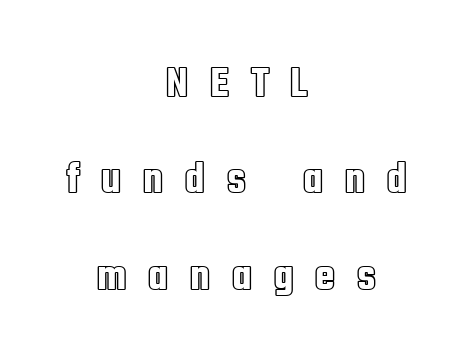
The foot of each line stays bare and open. Caption: expanded tracking, letters set apart. It's the straight-up-and-down kind of type. The setting favours the middle, as headings and verse often do. This sample has the flowing, uneven cadence of proportional lettering. Interline gaps are noticeably wide in this sample.
